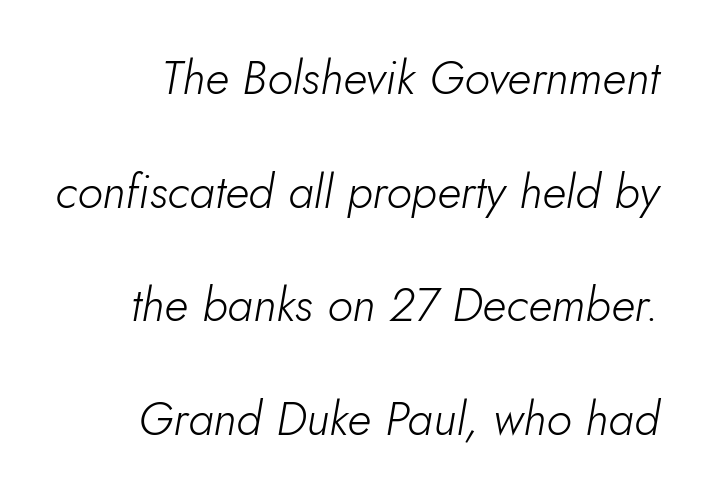
Q: Is the text bold? A: No.
Q: Is the text italic (slanted)? A: Yes, it leans right by about 5 degrees.
Q: Is the text underlined? A: No.
Q: How is the paragraph aligned? A: Right-aligned.
Q: Is the spacing between letters normal or unusually wide? A: Normal.
Q: Is the spacing between lines tight, normal or loose? A: Loose.
Q: Width (condensed, normal, or wide)? A: Normal.
Q: Stroke contrast? A: Low.
Q: x-height? A: Small.
Q: Monospaced? A: No.
